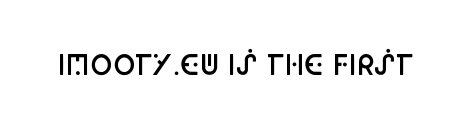
Q: Is the text bold? A: Semi-bold.
Q: Is the text italic (slanted)? A: No, it is upright.
Q: Is the text underlined? A: No.
Q: Is the spacing between letters normal or unusually wide? A: Normal.
